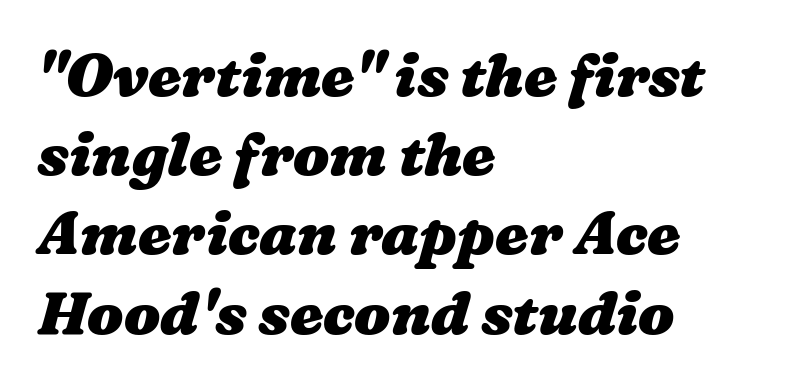
The font is running at its bold setting. The rendering anchors every line to the left-hand side. You could call the tracking neutral — neither tight nor loose. A clean baseline with only descenders dipping below it.
